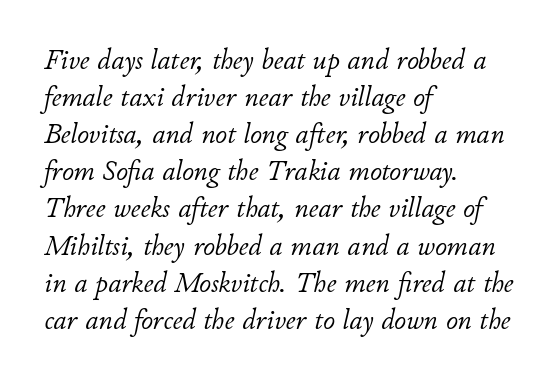
The image shows 29 px light type, italic (leaning right); set left-aligned, normal line spacing (1.28x), normal letter spacing, not underlined; low stroke contrast and a small x-height.
